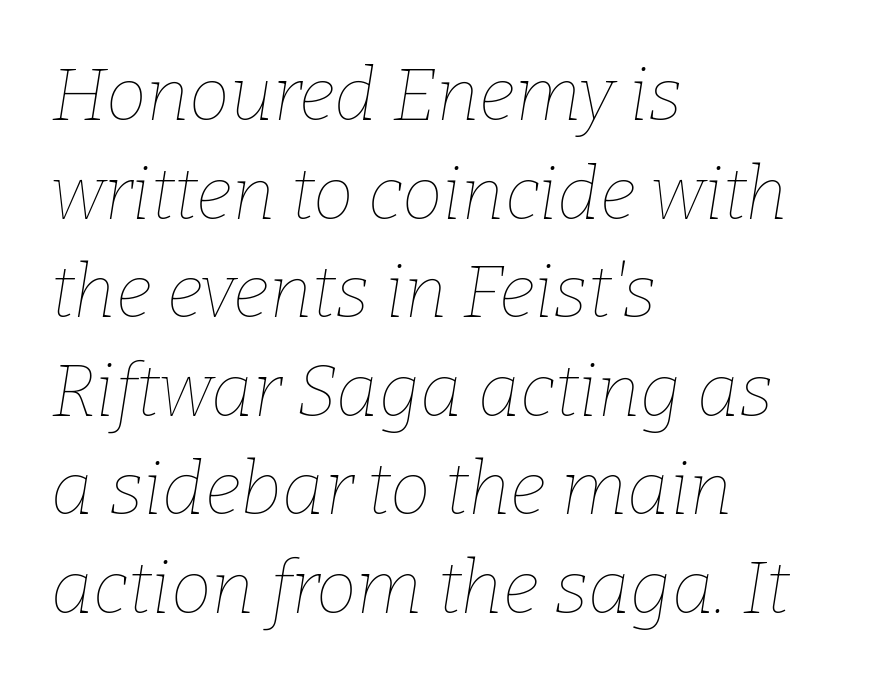
Q: Is the text bold? A: No.
Q: Is the text italic (slanted)? A: Yes, it leans right by about 9 degrees.
Q: Is the text underlined? A: No.
Q: How is the paragraph aligned? A: Left-aligned.
Q: Is the spacing between letters normal or unusually wide? A: Normal.
Q: Is the spacing between lines tight, normal or loose? A: Normal.
Q: Width (condensed, normal, or wide)? A: Normal.
Q: Stroke contrast? A: Low.
Q: x-height? A: Medium.
Q: Monospaced? A: No.
